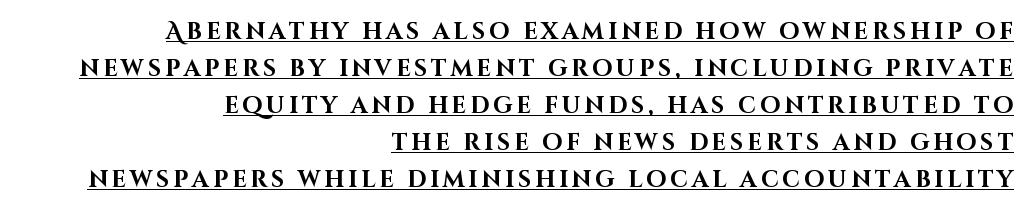
The strokes are fattened all the way to bold. These characters rest on top of a visible drawn line. Each new line begins a customary step beneath the previous one. Every row of glyphs terminates at an identical x-position on the right. The typography opts for an upright posture over an oblique one.
